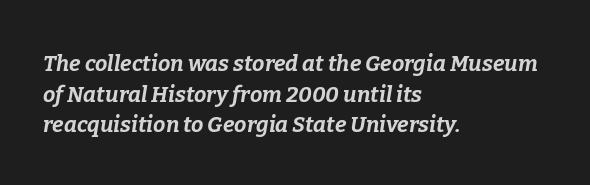
Leading: standard. Nothing unusual about the tracking: characters are spaced as the font intends. Horizontal alignment here is leftward, the default for most running prose. Nobody drew a line under any word here. The rendering uses a bold face; every stroke is thick and dark. You can tell it's italic because the verticals aren't actually vertical.
